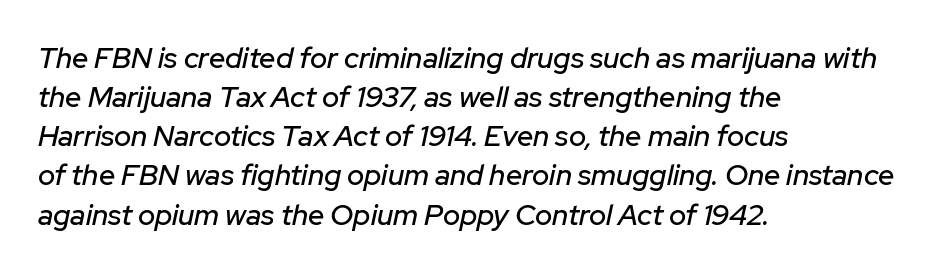
The image shows 29 px text type, italic (leaning right); set left-aligned, normal line spacing (1.35x), normal letter spacing, not underlined; low stroke contrast and a medium x-height.
